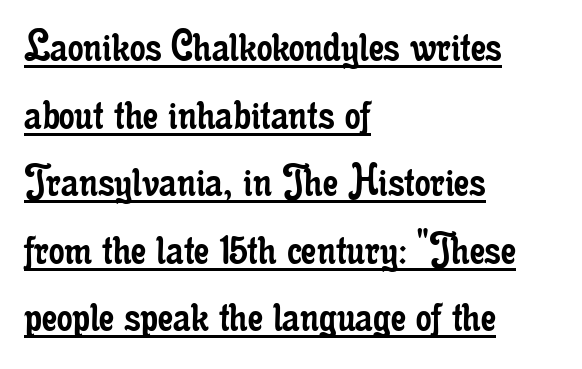
Q: Is the text bold? A: No.
Q: Is the text italic (slanted)? A: No, it is upright.
Q: Is the typeface a serif or a sans-serif typeface? A: Serif.
Q: Is the text underlined? A: Yes.
Q: How is the paragraph aligned? A: Left-aligned.
Q: Is the spacing between letters normal or unusually wide? A: Normal.
Q: Is the spacing between lines tight, normal or loose? A: Normal.
Q: Width (condensed, normal, or wide)? A: Condensed.
Q: Stroke contrast? A: Low.
Q: x-height? A: Small.
Q: Monospaced? A: No.
